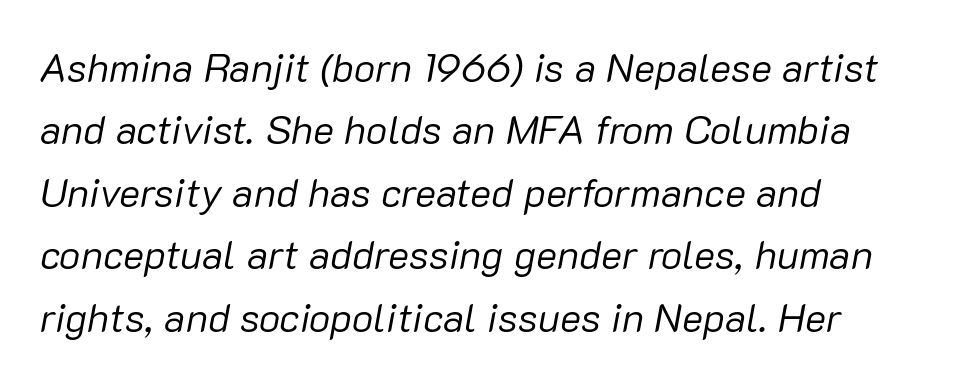
Q: Is the text bold? A: No.
Q: Is the text italic (slanted)? A: Yes, it leans right by about 10 degrees.
Q: Is the text underlined? A: No.
Q: How is the paragraph aligned? A: Left-aligned.
Q: Is the spacing between letters normal or unusually wide? A: Normal.
Q: Is the spacing between lines tight, normal or loose? A: Normal.
Q: Width (condensed, normal, or wide)? A: Normal.
Q: Stroke contrast? A: Low.
Q: x-height? A: Medium.
Q: Monospaced? A: No.
